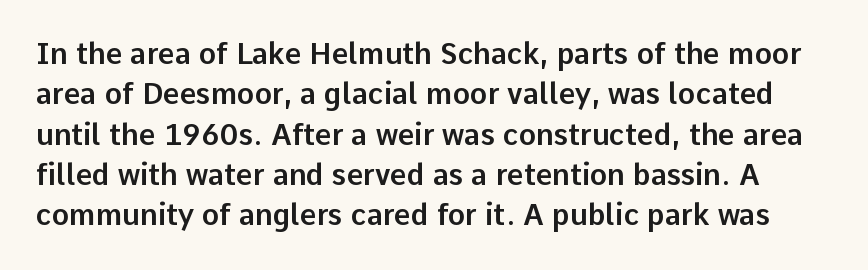
{"serif": "no", "italic": "no", "width": "normal", "stroke_contrast": "low", "x_height": "medium", "monospaced": "no", "underline": "no", "line_spacing": "normal", "line_spacing_ratio": 1.39, "letter_spacing": "normal", "letter_spacing_em": 0.0, "glyph_px": 29}
